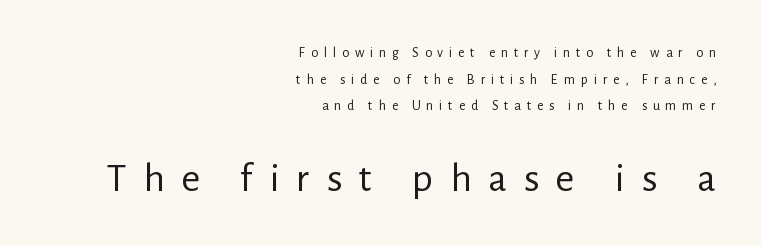
{"serif": "no", "italic": "no", "bold": "no", "weight": "regular", "width": "normal", "stroke_contrast": "low", "x_height": "medium", "monospaced": "no", "underline": "no", "align": "right", "line_spacing": "loose", "line_spacing_ratio": 1.91, "letter_spacing": "wide", "letter_spacing_em": 0.41, "larger_block": "second", "size_ratio": 2.93, "glyph_px": 41}
